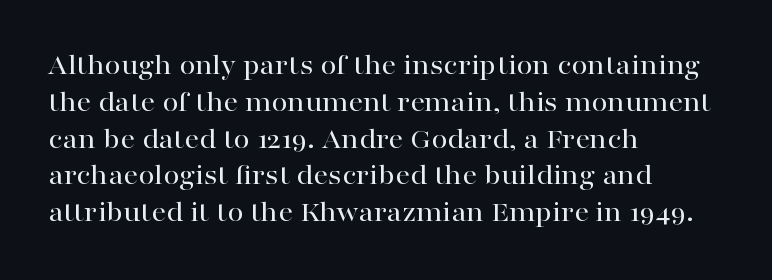
The face used here is proportionally spaced, like ordinary book or web type. Tracking value appears to be zero — textbook default spacing. The letters stand upright; this is a roman face. Any mark beneath the type? The region is blank.
